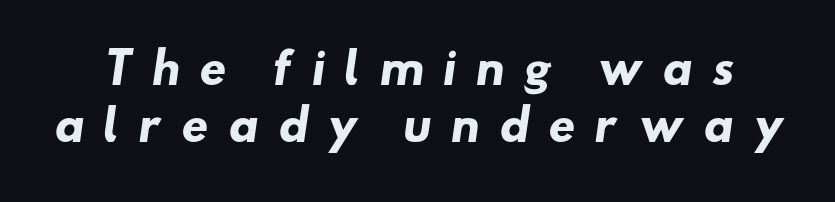
A normal amount of white space separates one row of letters from the next. The face used here is proportionally spaced, like ordinary book or web type. What kind of face is this? One without serifs — a sans. Plain, unruled lines of type. This is heavy type, rendered in bold.
